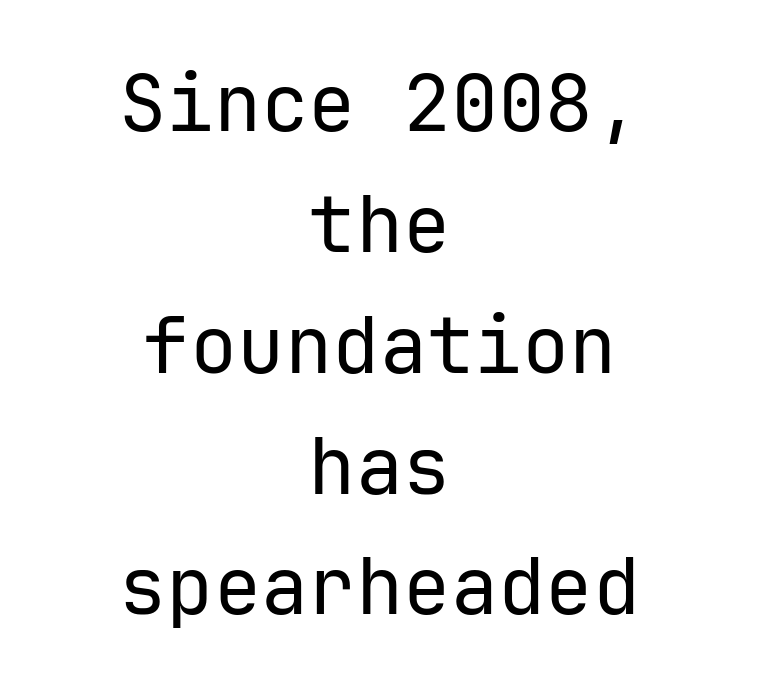
Q: Is the text bold? A: No.
Q: Is the text italic (slanted)? A: No, it is upright.
Q: Is the typeface a serif or a sans-serif typeface? A: Sans-serif.
Q: Is the text underlined? A: No.
Q: How is the paragraph aligned? A: Centered.
Q: Is the spacing between letters normal or unusually wide? A: Normal.
Q: Is the spacing between lines tight, normal or loose? A: Normal.
Q: Width (condensed, normal, or wide)? A: Normal.
Q: Stroke contrast? A: Low.
Q: x-height? A: Medium.
Q: Monospaced? A: Yes.
